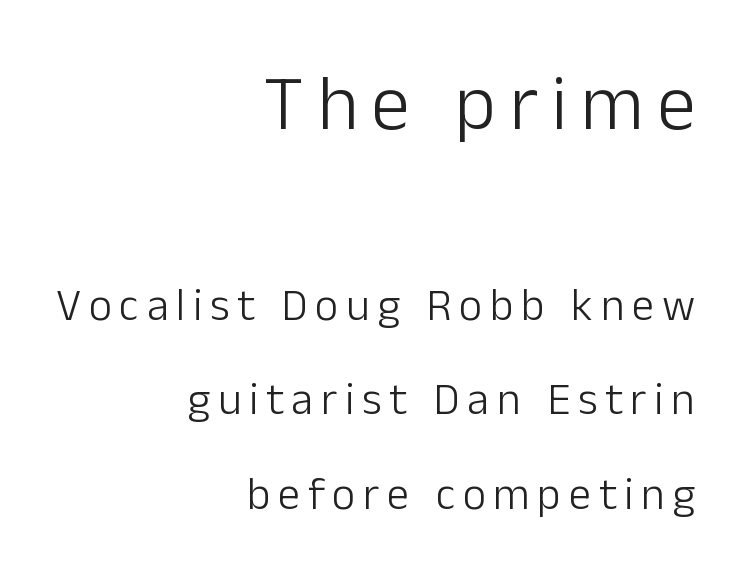
Q: Is the text bold? A: No.
Q: Is the text italic (slanted)? A: No, it is upright.
Q: Is the typeface a serif or a sans-serif typeface? A: Sans-serif.
Q: Is the text underlined? A: No.
Q: How is the paragraph aligned? A: Right-aligned.
Q: Is the spacing between lines tight, normal or loose? A: Loose.
Q: Which block of text is set in a larger size, the first (top) or the second (bottom)? A: The first (top) one.
Q: Width (condensed, normal, or wide)? A: Normal.
Q: Stroke contrast? A: Low.
Q: x-height? A: Medium.
Q: Monospaced? A: No.
